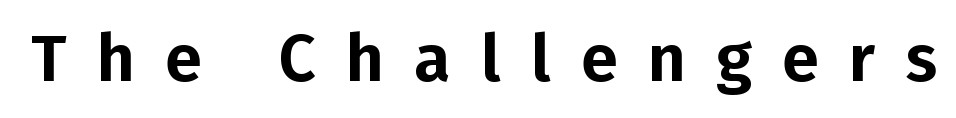
The image shows 66 px sans-serif type, upright; set unusually wide letter spacing (+0.46 em), not underlined; low stroke contrast and a medium x-height.
